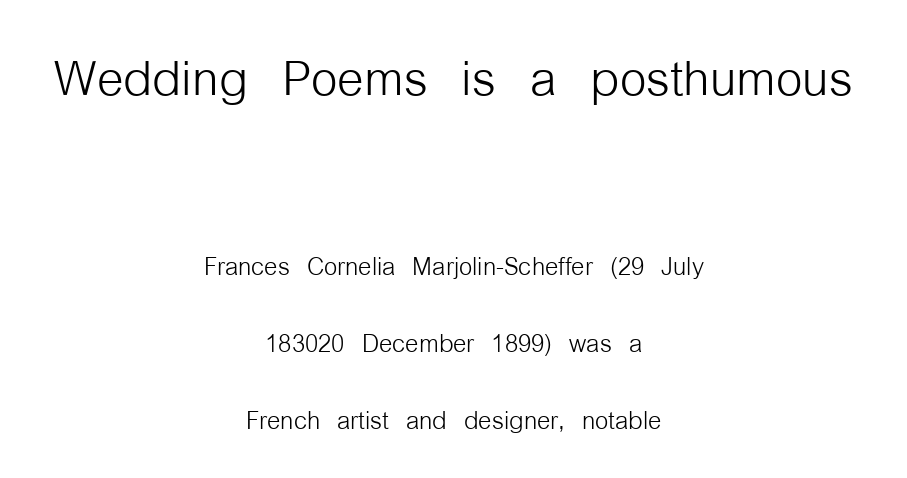
{"serif": "no", "italic": "no", "bold": "no", "weight": "light", "width": "condensed", "stroke_contrast": "low", "x_height": "medium", "monospaced": "no", "underline": "no", "align": "center", "line_spacing": "loose", "line_spacing_ratio": 2.27, "letter_spacing": "normal", "letter_spacing_em": 0.0, "larger_block": "first", "size_ratio": 2.0, "glyph_px": 68}
